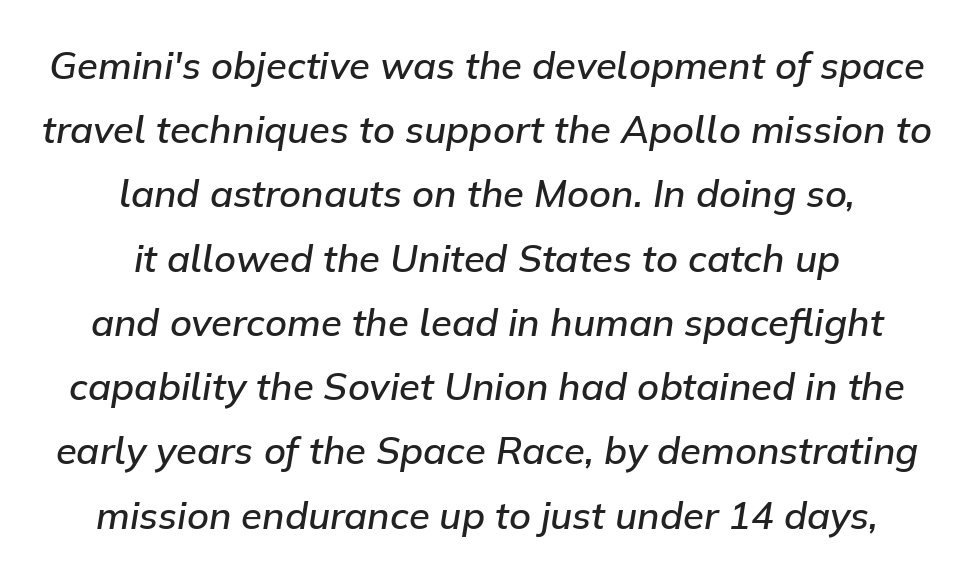
Unmarked baselines from the first word to the last. Slanted lettering throughout. These lines are centered, leaving both edges ragged. No extra tracking has been applied to these lines. The passage shown is semibold, sitting just below true bold. You could not count columns in this text — the font is proportionally spaced.
